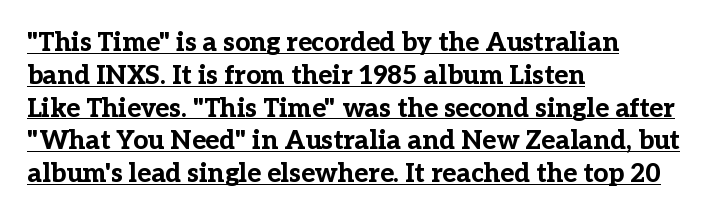
The image shows 26 px bold type, upright; set left-aligned, normal line spacing (1.26x), normal letter spacing, underlined.
